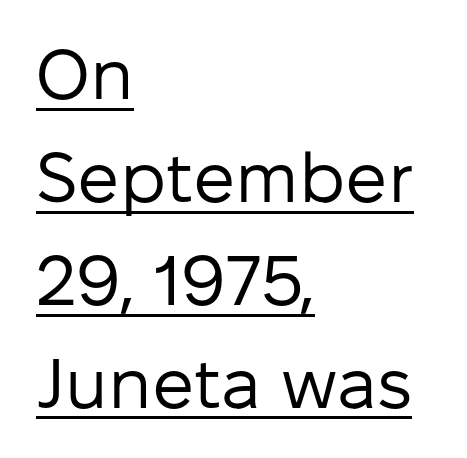
The setting favours the left margin, as ordinary paragraphs usually do. Regarding serifs, this sample does without them. Weight: regular or lighter. Upright lettering throughout.
